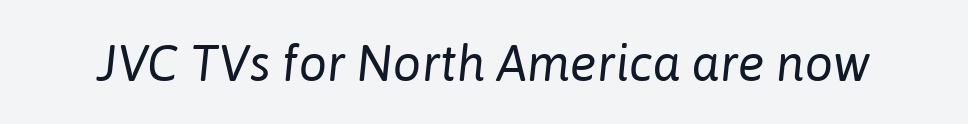
Character widths vary here, with narrow letters taking less room than wide ones. Slanted lettering throughout. The specimen omits any rule beneath the text block's lines. Tracking here is standard; glyphs follow each other at the usual distance.
